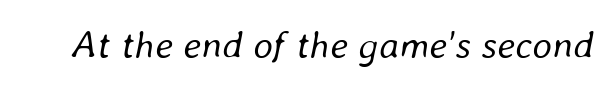
{"italic": "yes", "lean": "right", "slant_degrees": 8, "bold": "no", "weight": "regular", "width": "normal", "stroke_contrast": "low", "x_height": "medium", "monospaced": "no", "underline": "no", "letter_spacing": "normal", "letter_spacing_em": 0.0, "glyph_px": 39}
